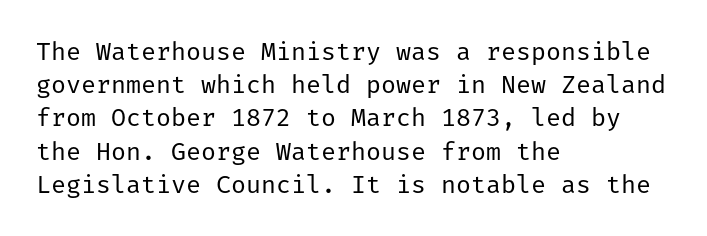
These lines sit exactly where default settings would place them. Decoration check: the copy has no underline. The typeface has the unassuming heft of standard copy or less. Horizontal alignment here is leftward, the default for most running prose.
